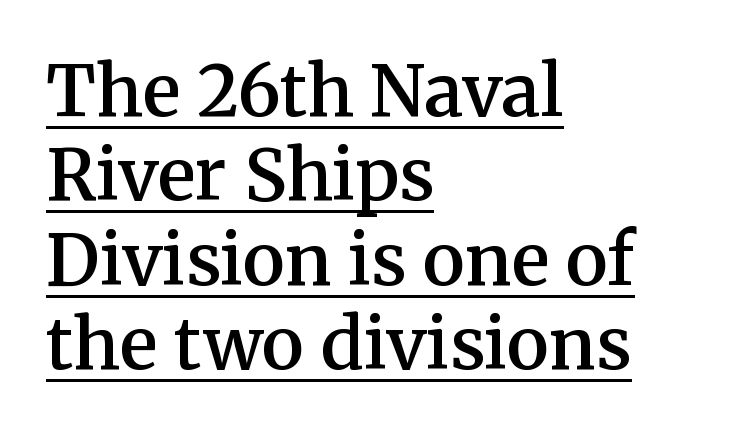
The image shows 71 px semibold serif type, upright; set left-aligned, line spacing 1.19x, normal letter spacing, underlined; medium stroke contrast and a medium x-height.
